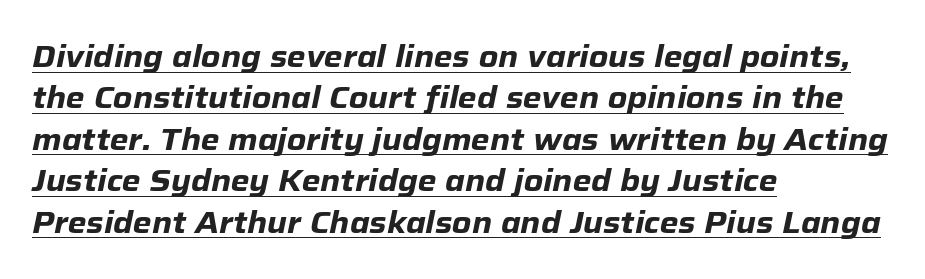
The image shows 30 px heavy type, italic (leaning right); set left-aligned, normal line spacing (1.38x), normal letter spacing, underlined; low stroke contrast and a medium x-height.
